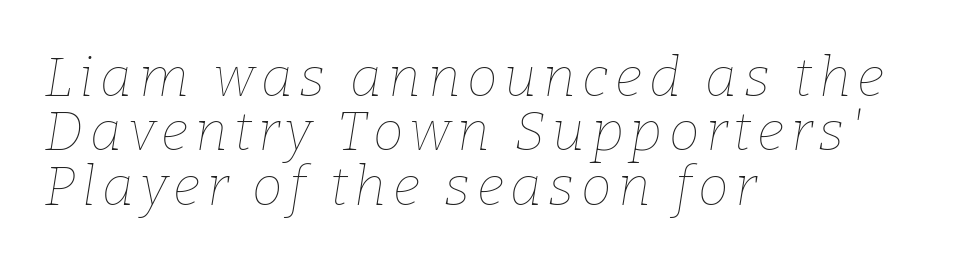
Each letter keeps its own natural width here, so spacing adapts to shape. If you drew a line through each stem, it would be angled. Type without underlining. The passage is arranged the way most books set body copy — flush left. Is there much room between lines? No — they nearly touch. Bold? No — there's no thickening of the strokes.
